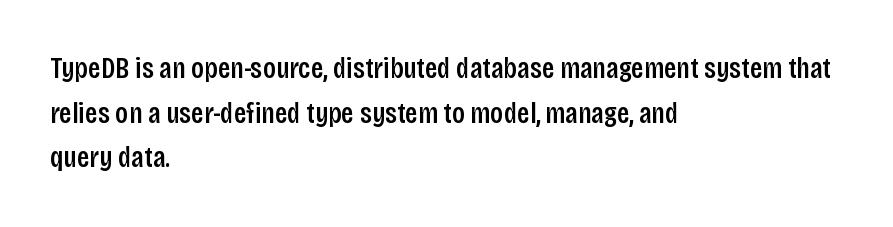
The image shows 30 px semibold, condensed sans-serif type, upright; set left-aligned, normal line spacing (1.49x), normal letter spacing, not underlined; low stroke contrast and a large x-height.
